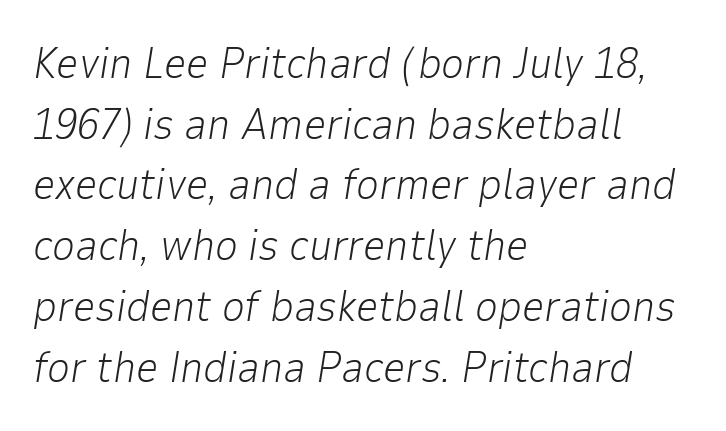
{"italic": "yes", "lean": "right", "slant_degrees": 9, "bold": "no", "weight": "light", "width": "normal", "stroke_contrast": "low", "x_height": "medium", "monospaced": "no", "underline": "no", "align": "left", "line_spacing": "normal", "line_spacing_ratio": 1.38, "letter_spacing": "normal", "letter_spacing_em": 0.0, "glyph_px": 44}
